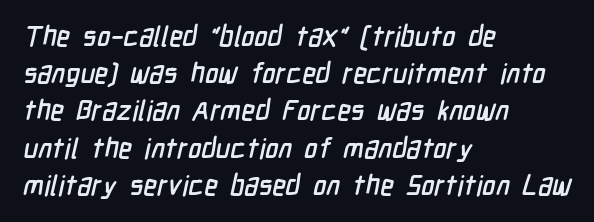
This sample uses a sans-serif face. Anything drawn beneath the words? Only blank space. Compared with a centered layout, this one pins lines to the left instead. What stands out about the letter spacing? Nothing — it is the standard amount. Looks like regular typesetting: each glyph gets only the width it needs. Is there much room between lines? A standard amount, neither cramped nor airy.
